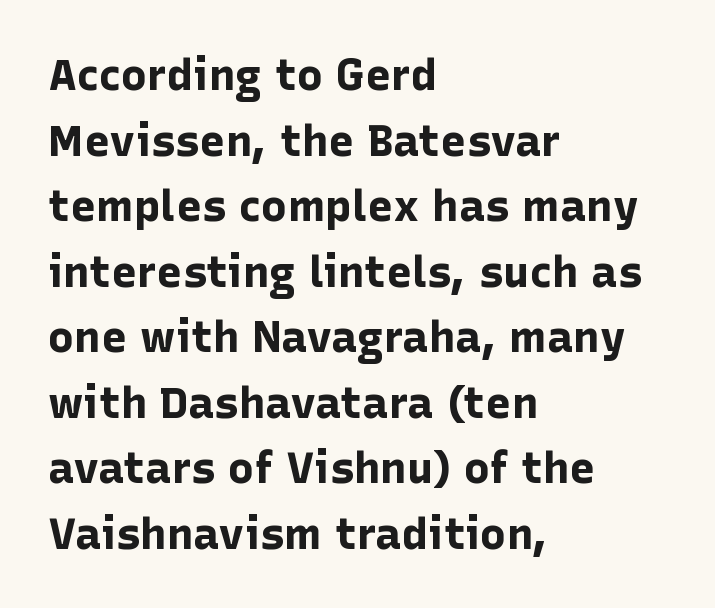
The image shows 44 px bold sans-serif type, upright; set left-aligned, normal line spacing (1.49x), normal letter spacing, not underlined; low stroke contrast and a medium x-height.
